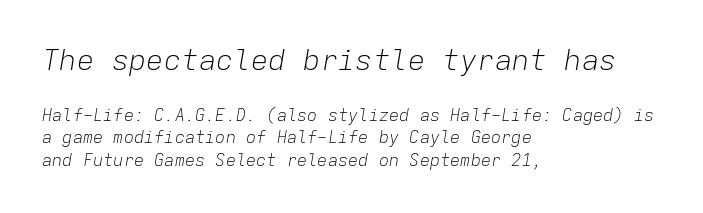
{"italic": "yes", "lean": "right", "slant_degrees": 9, "bold": "no", "weight": "light", "width": "normal", "stroke_contrast": "low", "x_height": "medium", "monospaced": "yes", "underline": "no", "align": "left", "line_spacing": "normal", "line_spacing_ratio": 1.33, "letter_spacing": "normal", "letter_spacing_em": 0.0, "larger_block": "first", "size_ratio": 1.71, "glyph_px": 29}
